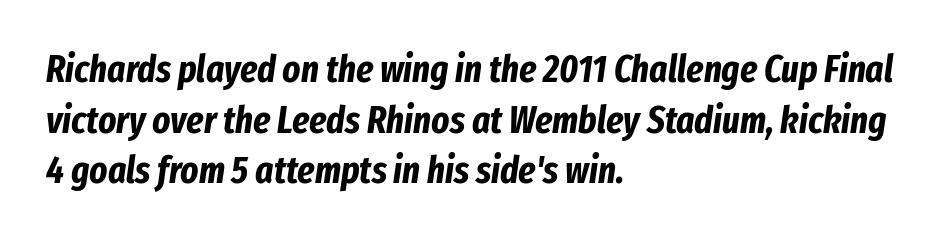
The image shows 38 px bold, condensed type, italic (leaning right); set left-aligned, normal line spacing (1.33x), normal letter spacing, not underlined; low stroke contrast and a medium x-height.
